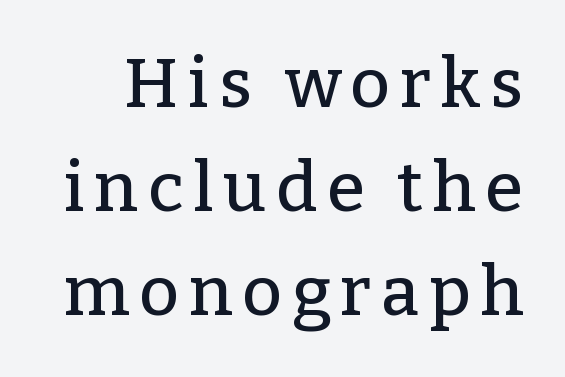
{"serif": "yes", "italic": "no", "width": "normal", "stroke_contrast": "low", "x_height": "medium", "monospaced": "no", "underline": "no", "line_spacing": "normal", "line_spacing_ratio": 1.51, "glyph_px": 69}
